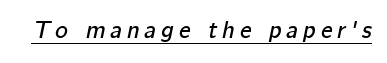
Q: Is the text italic (slanted)? A: Yes, it leans right by about 12 degrees.
Q: Is the text underlined? A: Yes.
Q: Is the spacing between letters normal or unusually wide? A: Unusually wide.
